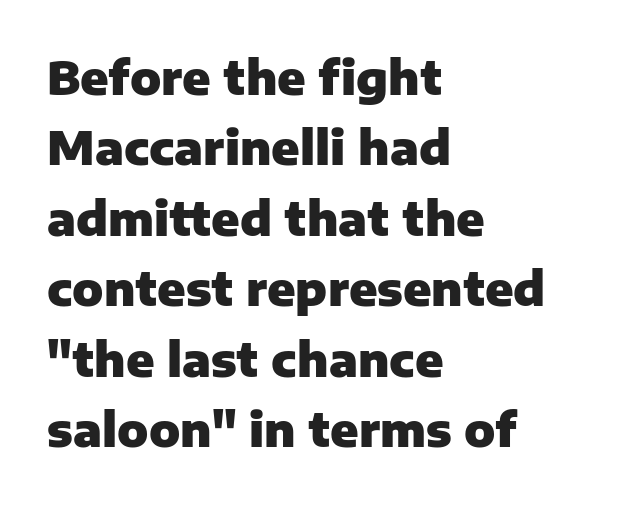
The ragged edge is on the right, which tells us the setting is flush left. I'd describe the lettering as bold — thick and assertive. Is this a fixed-width face? No — the glyphs have proportional, varying widths. Clear beneath every line of the passage. How would I describe the line gaps? Plain and ordinary.
